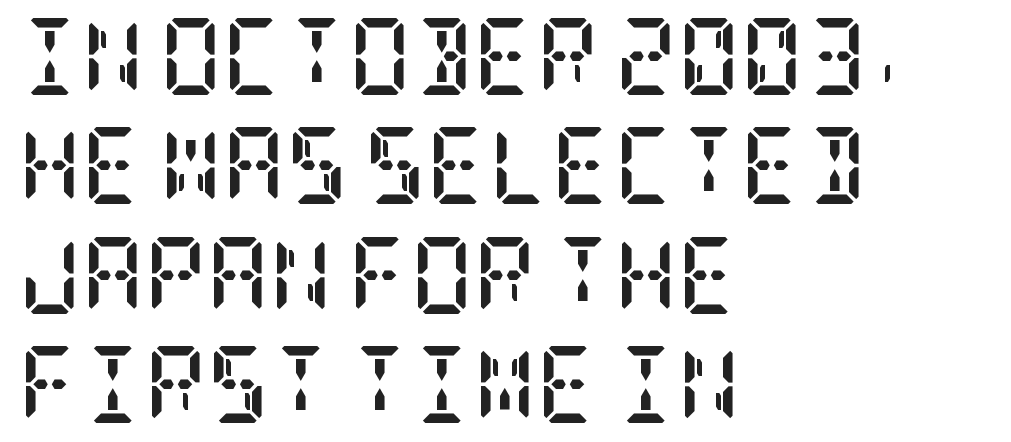
You can tell it's not italic because the verticals are truly vertical. A typesetter would call this leading conventional body-copy spacing. As a designer I'd log this as weight 700, bold. Regarding serifs, this sample has them.
